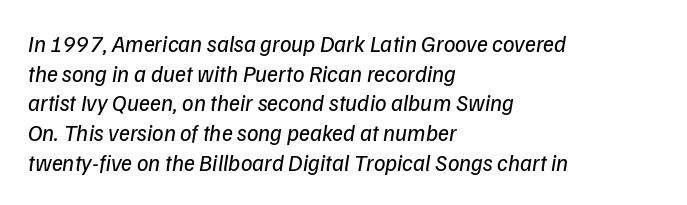
{"italic": "yes", "lean": "right", "slant_degrees": 9, "bold": "no", "underline": "no", "align": "left", "line_spacing": "normal", "line_spacing_ratio": 1.29, "letter_spacing": "normal", "letter_spacing_em": 0.0, "glyph_px": 23}
